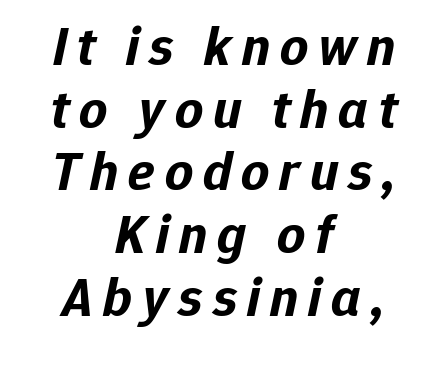
The image shows 55 px bold type, italic (leaning right); set centered, tight line spacing (1.14x), not underlined; low stroke contrast and a medium x-height.
